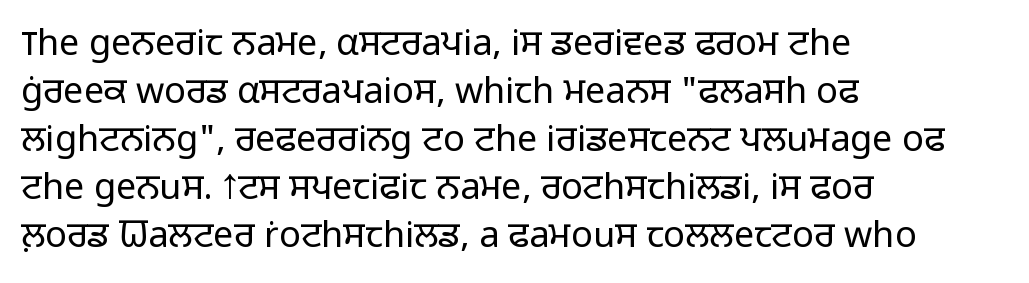
The image shows 36 px light sans-serif type, upright; set left-aligned, normal line spacing (1.33x), normal letter spacing, not underlined; low stroke contrast and a medium x-height.
